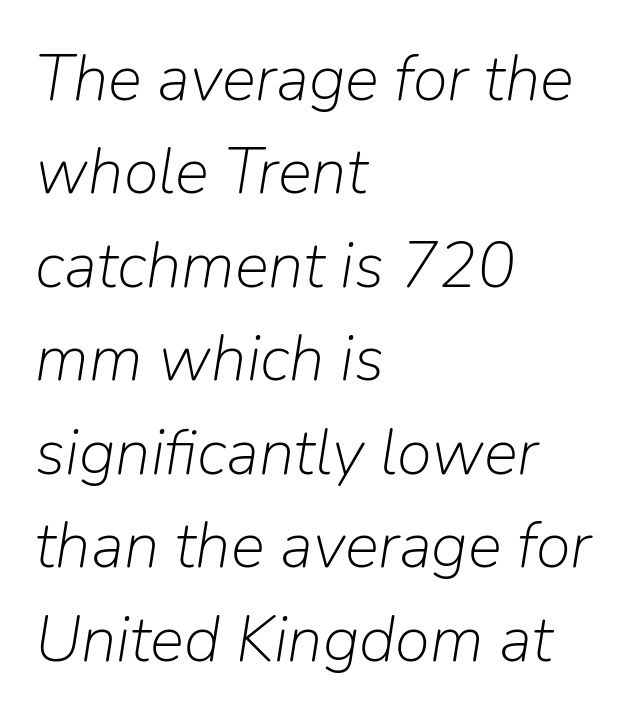
There is no visible air inserted between adjacent glyphs. Summary of vertical rhythm: regular, with standard interline spacing. Beneath every word, the page is bare. The specimen reads as italic at a glance. You could not count columns in this text — the font is proportionally spaced. The typeface has the unassuming heft of standard copy or less.
